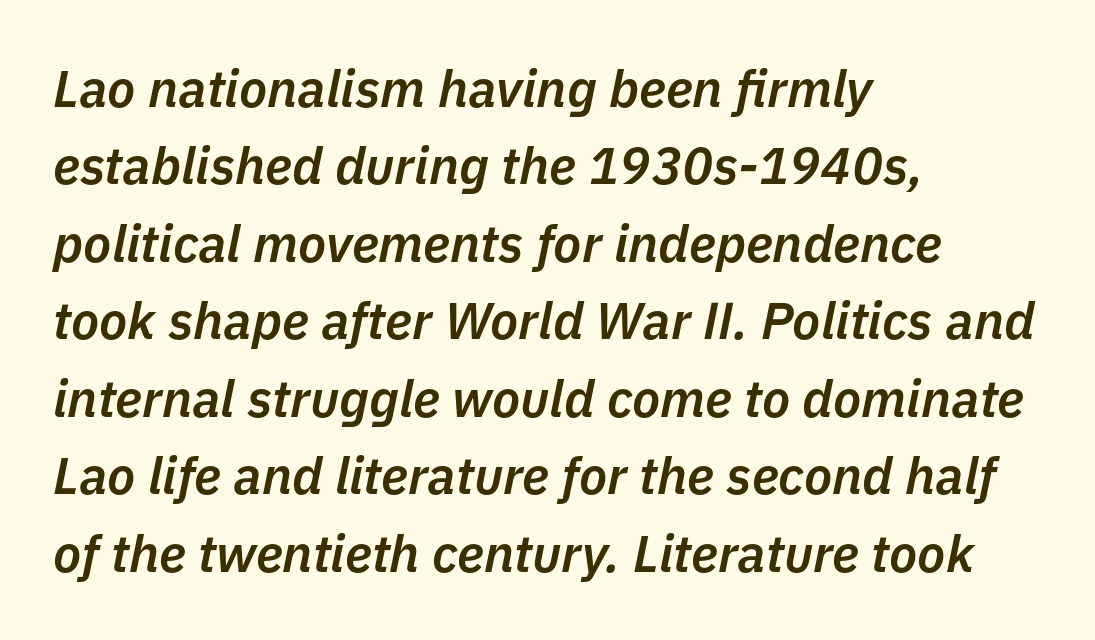
Semibold letterforms, between regular and bold. Default kerning and tracking; the words read as compact shapes. Character widths vary here, with narrow letters taking less room than wide ones. Style check: oblique. This block has exactly the height ordinary leading produces. Bare-footed words on every line.
